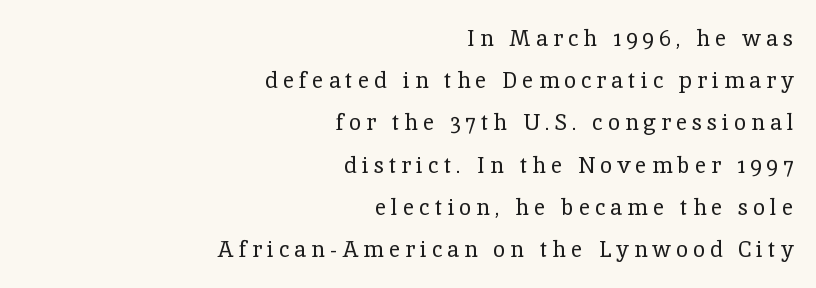
The image shows 22 px text type, upright; set right-aligned, loose line spacing (1.92x), unusually wide letter spacing (+0.23 em), not underlined.
